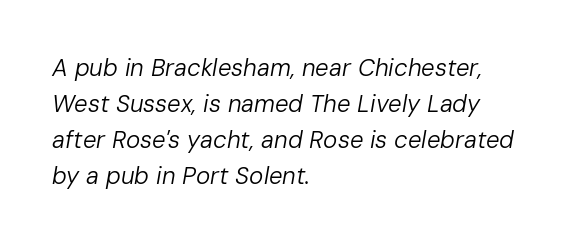
Q: Is the text bold? A: No.
Q: Is the text italic (slanted)? A: Yes, it leans right by about 10 degrees.
Q: Is the text underlined? A: No.
Q: How is the paragraph aligned? A: Left-aligned.
Q: Is the spacing between letters normal or unusually wide? A: Normal.
Q: Is the spacing between lines tight, normal or loose? A: Normal.
